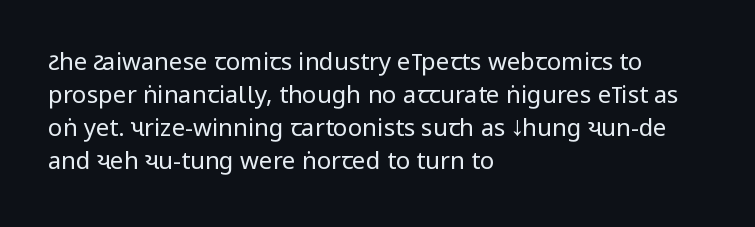
Q: Is the text bold? A: No.
Q: Is the text italic (slanted)? A: No, it is upright.
Q: Is the text underlined? A: No.
Q: How is the paragraph aligned? A: Left-aligned.
Q: Is the spacing between letters normal or unusually wide? A: Normal.
Q: Is the spacing between lines tight, normal or loose? A: Normal.
